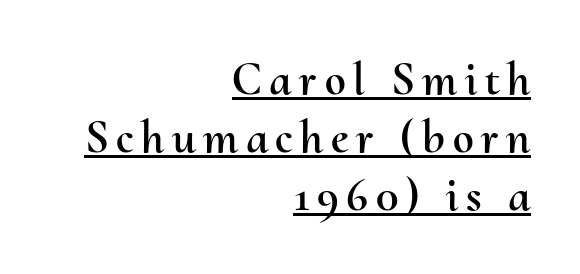
The image shows 47 px text type, upright; set right-aligned, line spacing 1.23x, underlined; medium stroke contrast and a small x-height.
